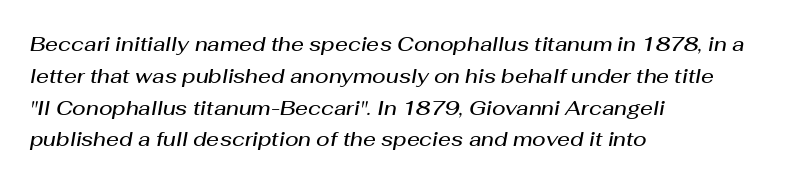
{"italic": "yes", "lean": "right", "slant_degrees": 10, "bold": "semi", "underline": "no", "align": "left", "line_spacing": "normal", "line_spacing_ratio": 1.59, "letter_spacing": "normal", "letter_spacing_em": 0.0, "glyph_px": 20}
